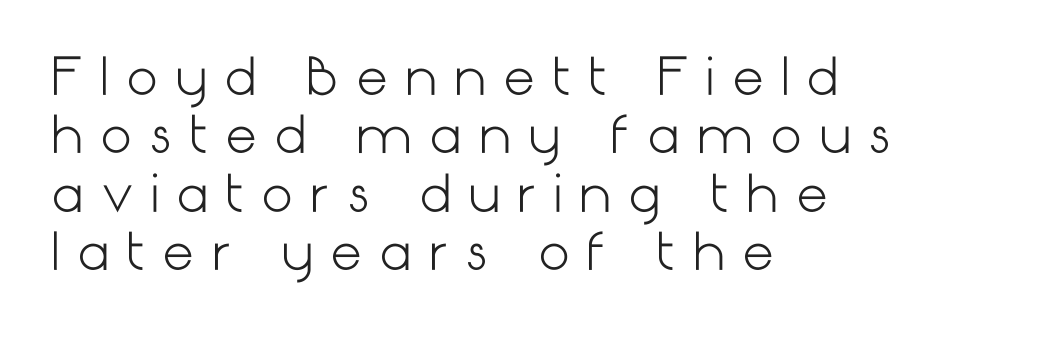
Q: Is the text bold? A: No.
Q: Is the text italic (slanted)? A: No, it is upright.
Q: Is the typeface a serif or a sans-serif typeface? A: Sans-serif.
Q: Is the text underlined? A: No.
Q: How is the paragraph aligned? A: Left-aligned.
Q: Is the spacing between letters normal or unusually wide? A: Unusually wide.
Q: Width (condensed, normal, or wide)? A: Normal.
Q: Stroke contrast? A: Low.
Q: x-height? A: Medium.
